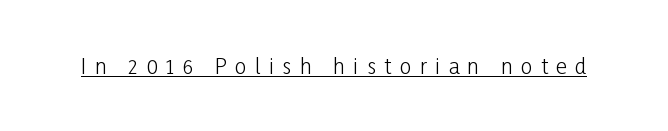
Q: Is the text bold? A: No.
Q: Is the text italic (slanted)? A: No, it is upright.
Q: Is the text underlined? A: Yes.
Q: Is the spacing between letters normal or unusually wide? A: Unusually wide.
